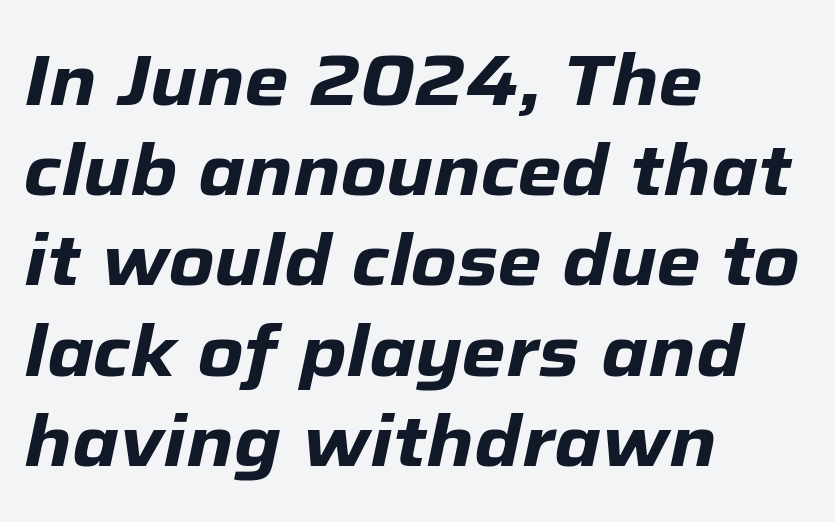
The letters are slanted; this is an italic face. A normal amount of white space separates one row of letters from the next. The sample has been set heavy, in full bold. Words appear dense and cohesive because spacing is normal. Bare-footed words on every line.
